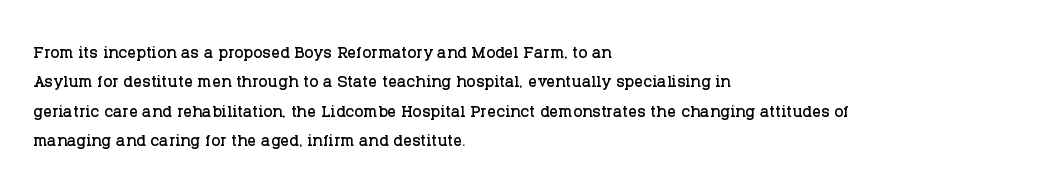
The image shows 22 px text type, upright; set left-aligned, normal line spacing (1.33x), normal letter spacing, not underlined.
